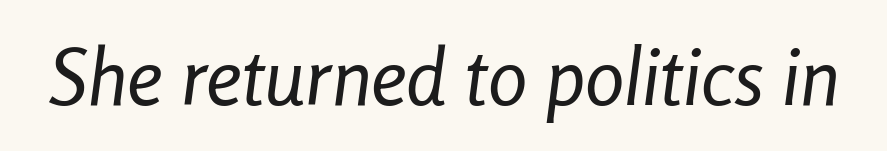
{"italic": "yes", "lean": "right", "slant_degrees": 8, "bold": "no", "weight": "regular", "width": "condensed", "stroke_contrast": "low", "x_height": "medium", "monospaced": "no", "underline": "no", "letter_spacing": "normal", "letter_spacing_em": 0.0, "glyph_px": 79}
